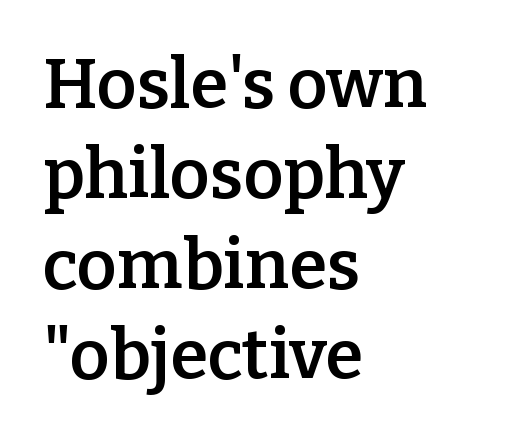
You can tell it's not italic because the verticals are truly vertical. On the weight axis this lands at semibold, roughly 600. Underlining? Definitely not there. The ragged edge is on the right, which tells us the setting is flush left.
